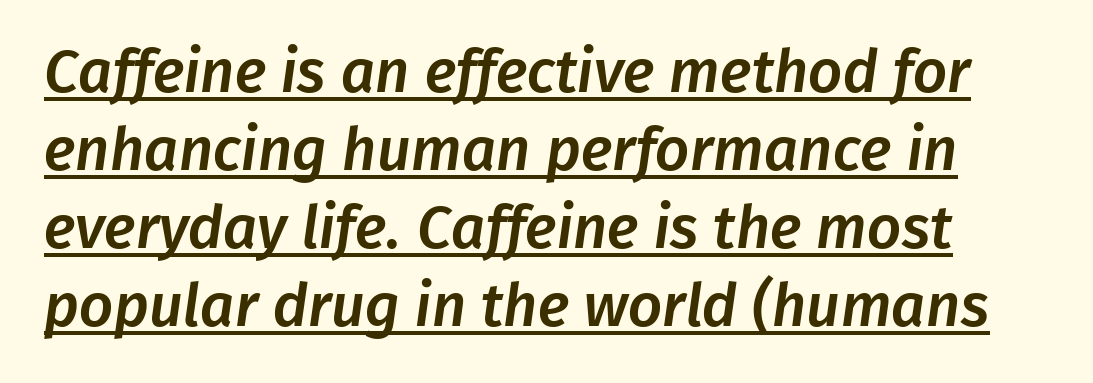
Q: Is the typeface a serif or a sans-serif typeface? A: Sans-serif.
Q: Is the text underlined? A: Yes.
Q: Is the spacing between letters normal or unusually wide? A: Normal.
Q: Is the spacing between lines tight, normal or loose? A: Normal.
Q: Width (condensed, normal, or wide)? A: Normal.
Q: Stroke contrast? A: Low.
Q: x-height? A: Medium.
Q: Monospaced? A: No.
